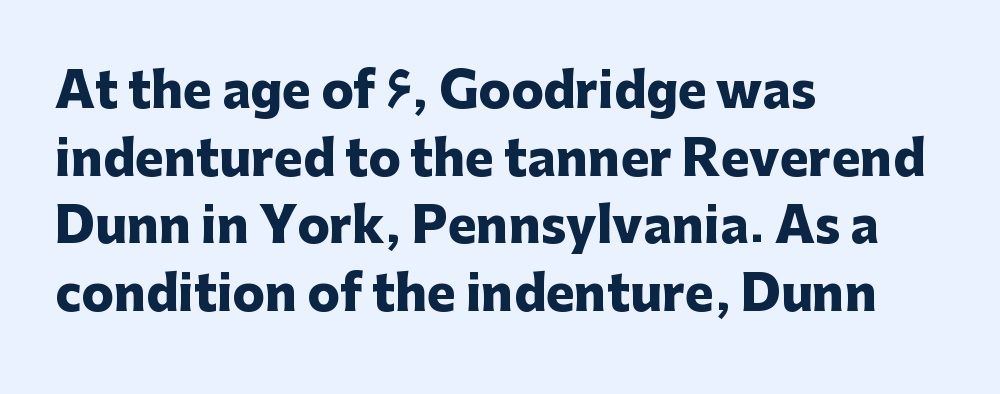
Proportional: the letters do not fall into vertical columns. The space directly below the letters is spotless. Notice how the passage keeps a crisp vertical edge on the left only. Letterform terminals end flat and unadorned throughout the passage.
